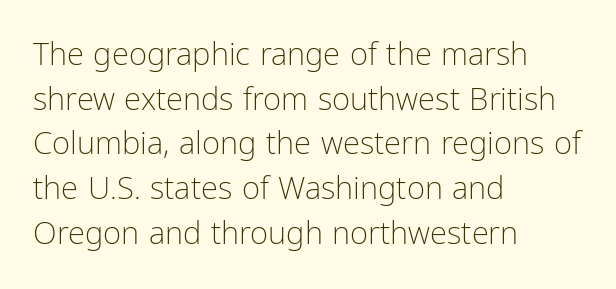
{"serif": "no", "italic": "no", "bold": "no", "weight": "light", "width": "condensed", "stroke_contrast": "low", "x_height": "medium", "monospaced": "no", "underline": "no", "align": "left", "line_spacing": "normal", "line_spacing_ratio": 1.44, "letter_spacing": "normal", "letter_spacing_em": 0.0, "glyph_px": 31}
